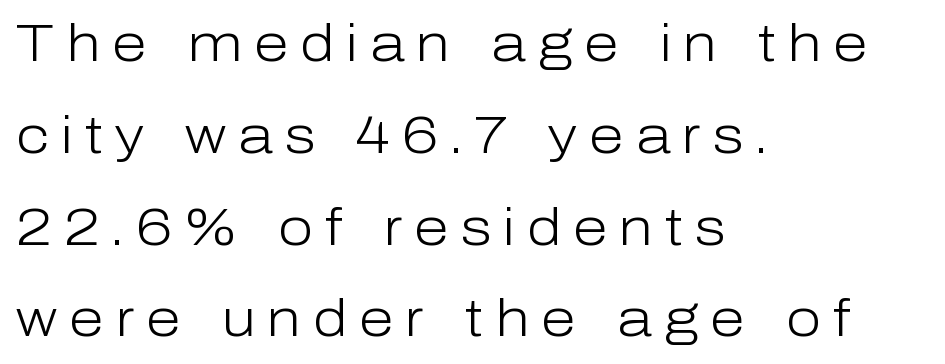
Q: Is the text bold? A: No.
Q: Is the text italic (slanted)? A: No, it is upright.
Q: Is the typeface a serif or a sans-serif typeface? A: Sans-serif.
Q: Is the text underlined? A: No.
Q: How is the paragraph aligned? A: Left-aligned.
Q: Is the spacing between letters normal or unusually wide? A: Unusually wide.
Q: Width (condensed, normal, or wide)? A: Normal.
Q: Stroke contrast? A: Low.
Q: x-height? A: Medium.
Q: Monospaced? A: No.
